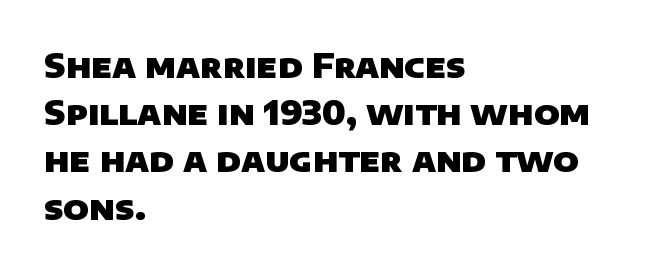
Q: Is the text bold? A: Yes.
Q: Is the typeface a serif or a sans-serif typeface? A: Sans-serif.
Q: Is the text underlined? A: No.
Q: How is the paragraph aligned? A: Left-aligned.
Q: Is the spacing between letters normal or unusually wide? A: Normal.
Q: Is the spacing between lines tight, normal or loose? A: Normal.
Q: Width (condensed, normal, or wide)? A: Normal.
Q: Stroke contrast? A: Low.
Q: x-height? A: Large.
Q: Monospaced? A: No.
